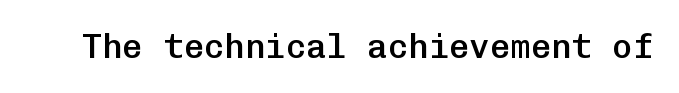
{"serif": "no", "italic": "no", "bold": "semi", "weight": "semibold", "width": "normal", "stroke_contrast": "low", "x_height": "medium", "monospaced": "yes", "underline": "no", "letter_spacing": "normal", "letter_spacing_em": 0.0, "glyph_px": 34}
